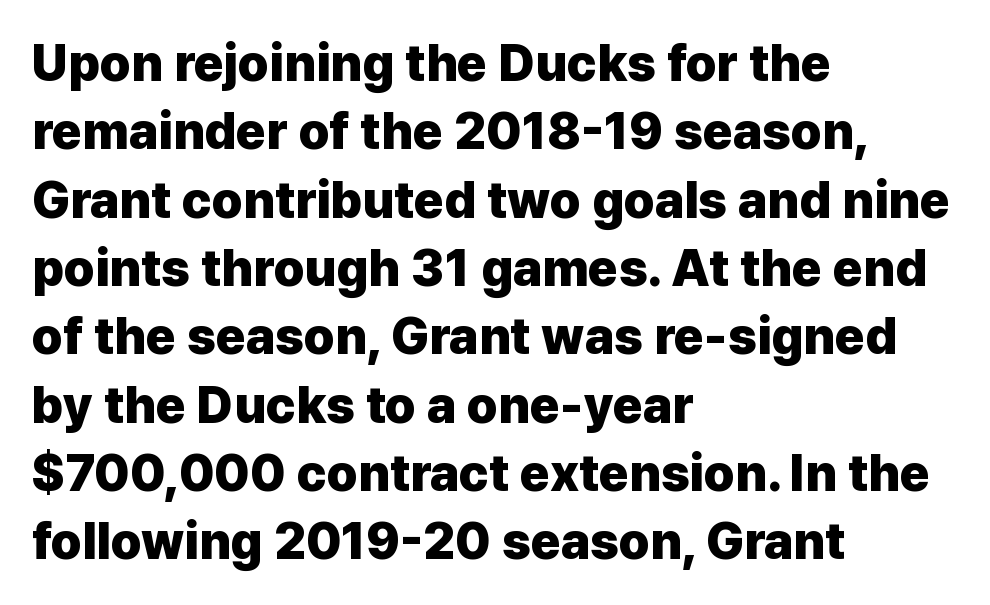
Q: Is the text bold? A: Yes.
Q: Is the text italic (slanted)? A: No, it is upright.
Q: Is the typeface a serif or a sans-serif typeface? A: Sans-serif.
Q: Is the text underlined? A: No.
Q: How is the paragraph aligned? A: Left-aligned.
Q: Is the spacing between letters normal or unusually wide? A: Normal.
Q: Is the spacing between lines tight, normal or loose? A: Normal.
Q: Width (condensed, normal, or wide)? A: Normal.
Q: Stroke contrast? A: Low.
Q: x-height? A: Medium.
Q: Monospaced? A: No.
